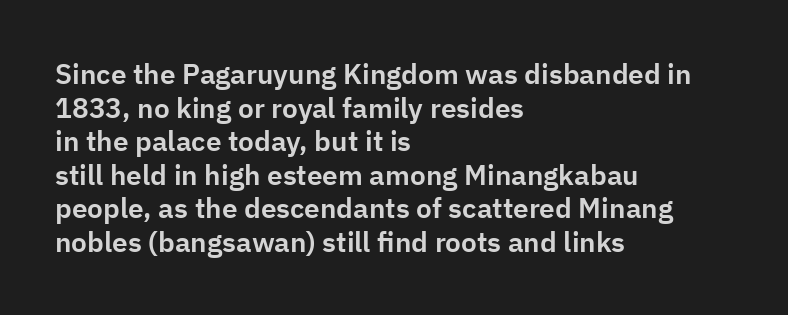
{"serif": "no", "italic": "no", "width": "normal", "stroke_contrast": "low", "x_height": "medium", "monospaced": "no", "underline": "no", "align": "left", "line_spacing_ratio": 1.2, "letter_spacing": "normal", "letter_spacing_em": 0.0, "glyph_px": 28}
